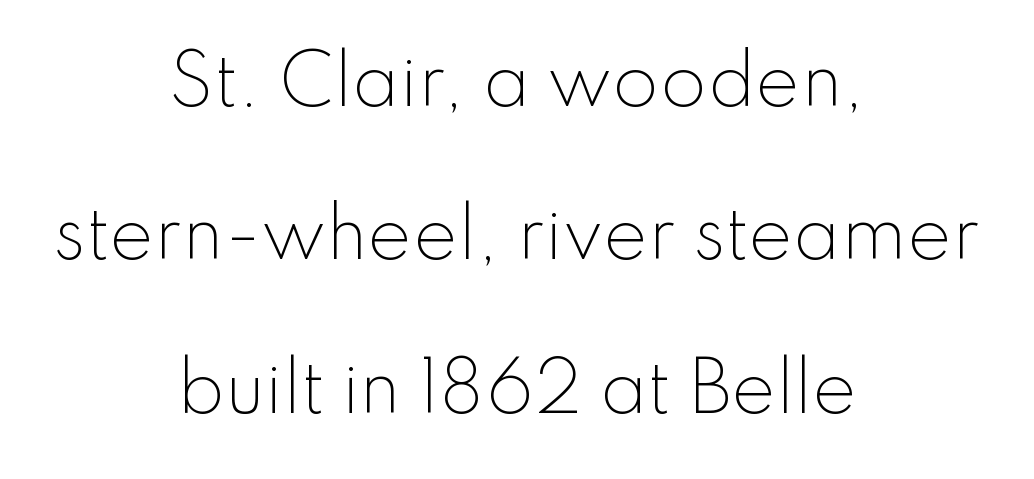
Designer's note — italics off, roman on. The passage shown stacks its lines with a broad gap. Alignment: centered. Spacing verdict: proportional, widths tailored to each character.
